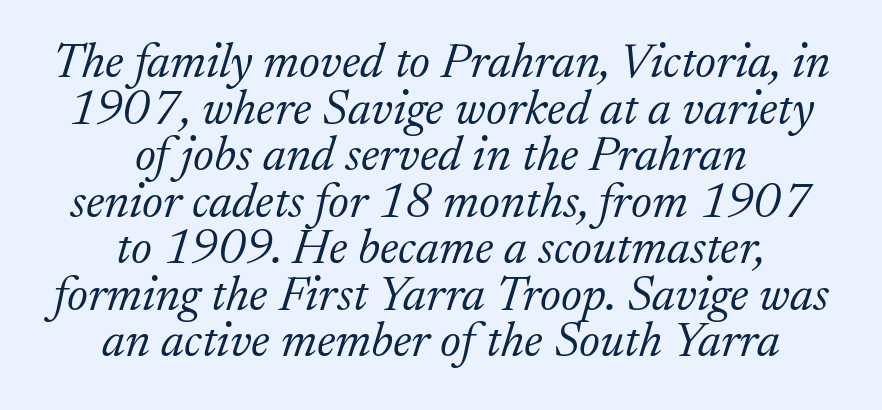
The image shows 49 px light serif type, italic (leaning right); set centered, tight line spacing (0.95x), normal letter spacing, not underlined; low stroke contrast and a medium x-height.
